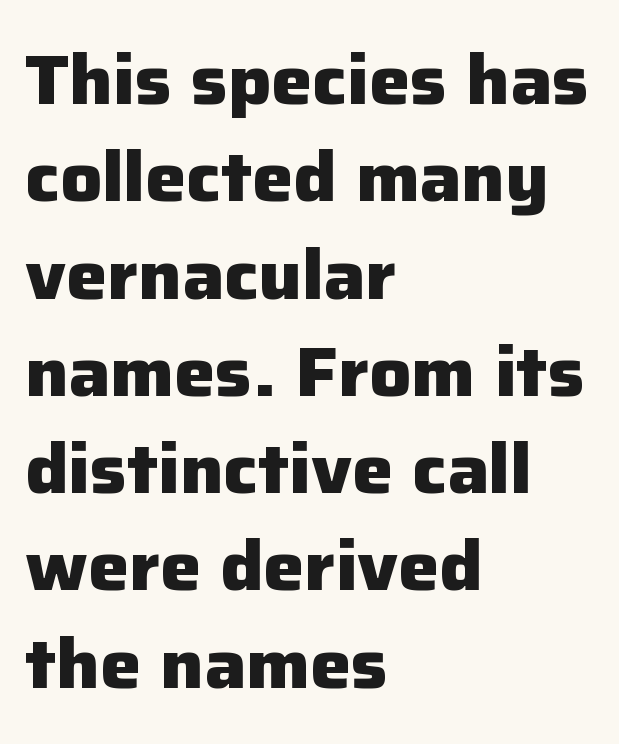
Is the type bold? Yes — the strokes are clearly thick and heavy. Each letter keeps its own natural width here, so spacing adapts to shape. In terms of leading, this rendering sits right in the middle. Alignment: flush left. Posture: upright roman. Typographically, this falls in the sans-serif category.
